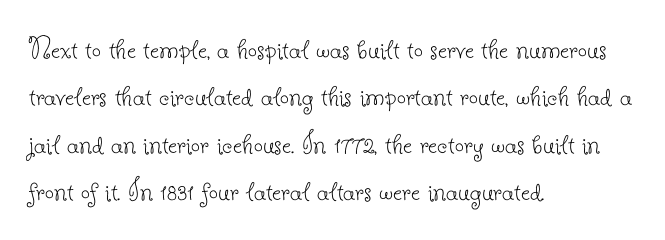
Q: Is the text bold? A: No.
Q: Is the text italic (slanted)? A: No, it is upright.
Q: Is the typeface a serif or a sans-serif typeface? A: Serif.
Q: Is the text underlined? A: No.
Q: How is the paragraph aligned? A: Left-aligned.
Q: Is the spacing between letters normal or unusually wide? A: Normal.
Q: Is the spacing between lines tight, normal or loose? A: Normal.
Q: Width (condensed, normal, or wide)? A: Normal.
Q: Stroke contrast? A: Low.
Q: x-height? A: Small.
Q: Monospaced? A: No.
